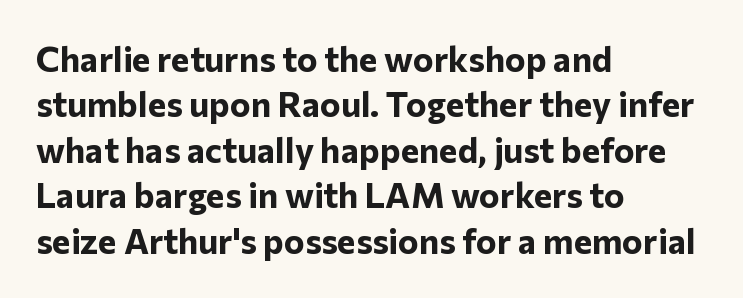
Q: Is the text bold? A: Yes.
Q: Is the text italic (slanted)? A: No, it is upright.
Q: Is the typeface a serif or a sans-serif typeface? A: Sans-serif.
Q: Is the text underlined? A: No.
Q: How is the paragraph aligned? A: Left-aligned.
Q: Is the spacing between letters normal or unusually wide? A: Normal.
Q: Is the spacing between lines tight, normal or loose? A: Normal.
Q: Width (condensed, normal, or wide)? A: Normal.
Q: Stroke contrast? A: Low.
Q: x-height? A: Medium.
Q: Monospaced? A: No.
